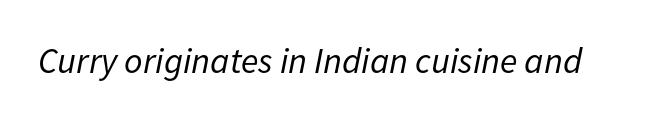
Default kerning and tracking; the words read as compact shapes. Varying glyph widths throughout — classic text-font behaviour. The font's italic variant was chosen for this text. Each row of text sits above clean, open space. Is the stroke heavy? The answer is a plain regular-or-lighter.
